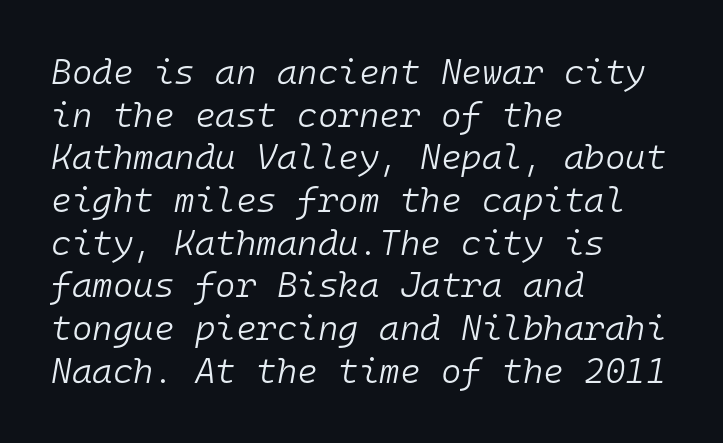
The image shows 35 px light type, italic (leaning right), monospaced; set left-aligned, line spacing 1.22x, normal letter spacing, not underlined; low stroke contrast and a medium x-height.
